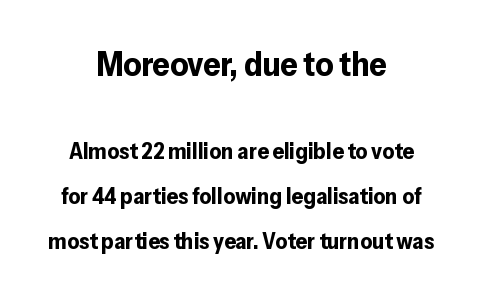
{"serif": "no", "italic": "no", "bold": "yes", "weight": "bold", "width": "normal", "stroke_contrast": "low", "x_height": "medium", "monospaced": "no", "underline": "no", "align": "center", "line_spacing": "loose", "line_spacing_ratio": 1.95, "letter_spacing": "normal", "letter_spacing_em": 0.0, "larger_block": "first", "size_ratio": 1.48, "glyph_px": 34}
